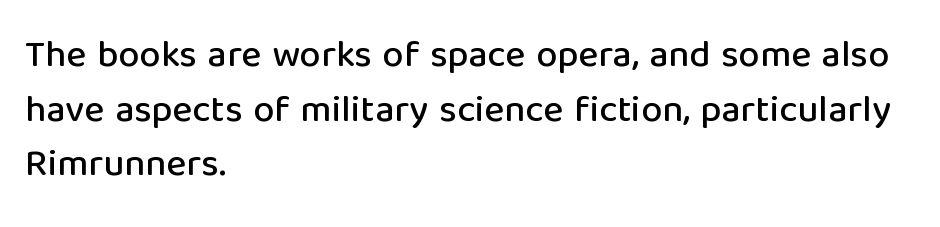
The image shows 38 px sans-serif type, upright; set left-aligned, normal line spacing (1.44x), normal letter spacing, not underlined; low stroke contrast and a medium x-height.
